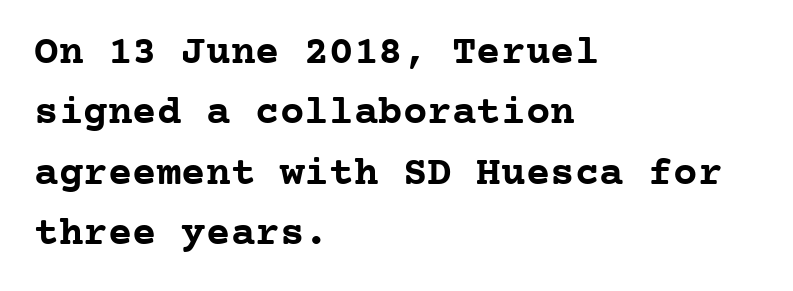
Typeset ragged right — the left edge is the straight one. To sum up the face: it has serifs. The letters are bold, with thick, heavy strokes. Notice how the stems are strictly vertical — no italics here. Line spacing here is normal. Note the uniform advance width — an 'i' takes as much space as an 'm'.
